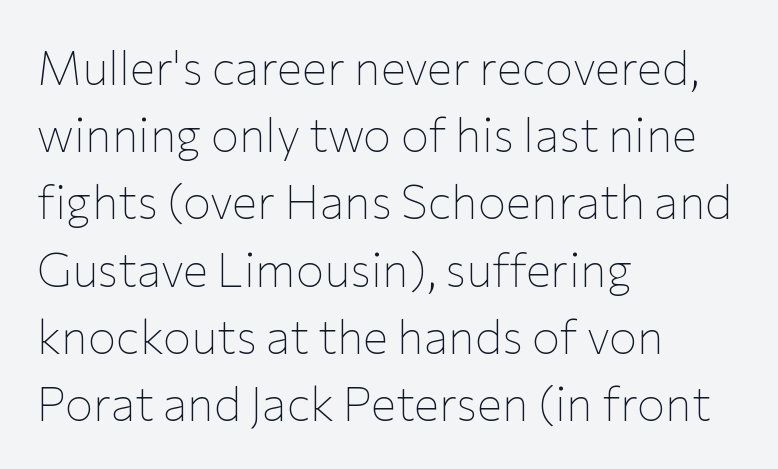
{"serif": "no", "italic": "no", "bold": "no", "weight": "thin", "width": "normal", "stroke_contrast": "low", "x_height": "medium", "monospaced": "no", "underline": "no", "align": "left", "line_spacing": "normal", "line_spacing_ratio": 1.43, "letter_spacing": "normal", "letter_spacing_em": 0.0, "glyph_px": 47}
